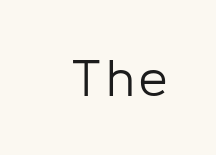
The image shows 51 px light sans-serif type, upright; set not underlined; low stroke contrast and a medium x-height.
